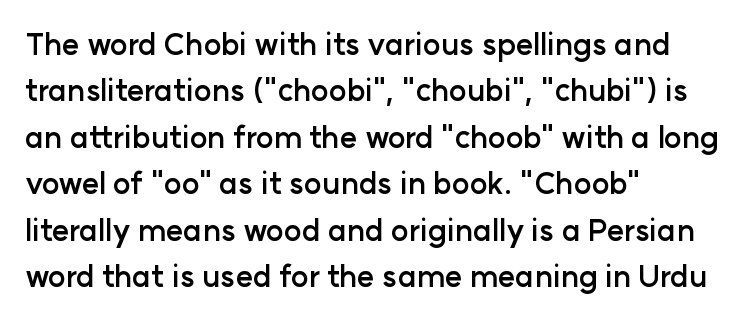
Q: Is the text bold? A: Yes.
Q: Is the text italic (slanted)? A: No, it is upright.
Q: Is the typeface a serif or a sans-serif typeface? A: Sans-serif.
Q: Is the text underlined? A: No.
Q: How is the paragraph aligned? A: Left-aligned.
Q: Is the spacing between letters normal or unusually wide? A: Normal.
Q: Is the spacing between lines tight, normal or loose? A: Normal.
Q: Width (condensed, normal, or wide)? A: Normal.
Q: Stroke contrast? A: Low.
Q: x-height? A: Medium.
Q: Monospaced? A: No.
